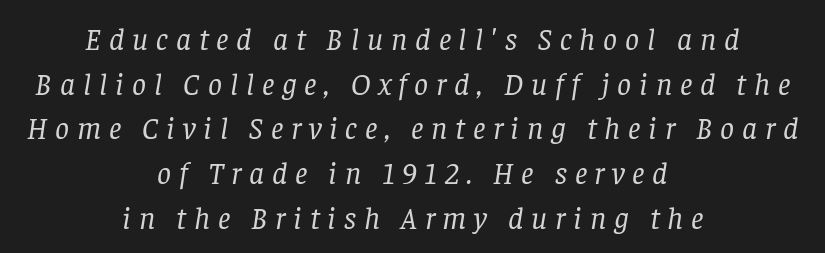
{"serif": "yes", "italic": "yes", "lean": "right", "slant_degrees": 8, "bold": "no", "weight": "regular", "width": "normal", "stroke_contrast": "low", "x_height": "large", "monospaced": "no", "underline": "no", "align": "center", "line_spacing": "normal", "line_spacing_ratio": 1.44, "letter_spacing": "wide", "letter_spacing_em": 0.25, "glyph_px": 31}
